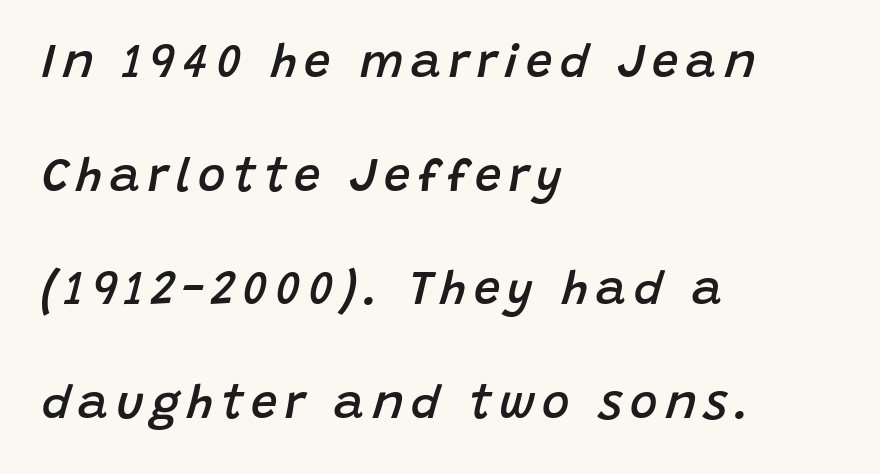
Q: Is the text bold? A: Semi-bold.
Q: Is the text italic (slanted)? A: Yes, it leans right by about 15 degrees.
Q: Is the text underlined? A: No.
Q: How is the paragraph aligned? A: Left-aligned.
Q: Is the spacing between lines tight, normal or loose? A: Loose.
Q: Width (condensed, normal, or wide)? A: Normal.
Q: Stroke contrast? A: Low.
Q: x-height? A: Large.
Q: Monospaced? A: No.
